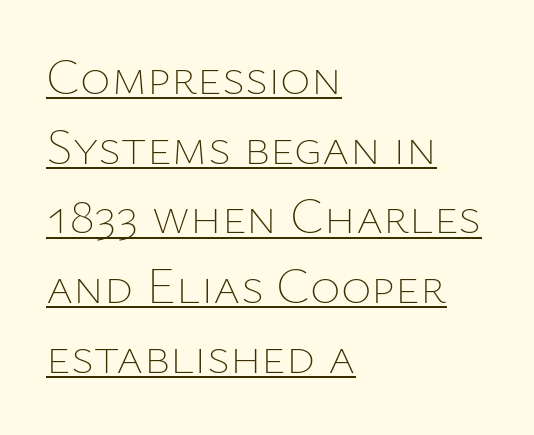
Q: Is the text bold? A: No.
Q: Is the text italic (slanted)? A: No, it is upright.
Q: Is the text underlined? A: Yes.
Q: How is the paragraph aligned? A: Left-aligned.
Q: Is the spacing between letters normal or unusually wide? A: Normal.
Q: Is the spacing between lines tight, normal or loose? A: Normal.
Q: Width (condensed, normal, or wide)? A: Normal.
Q: Stroke contrast? A: Low.
Q: x-height? A: Medium.
Q: Monospaced? A: No.
